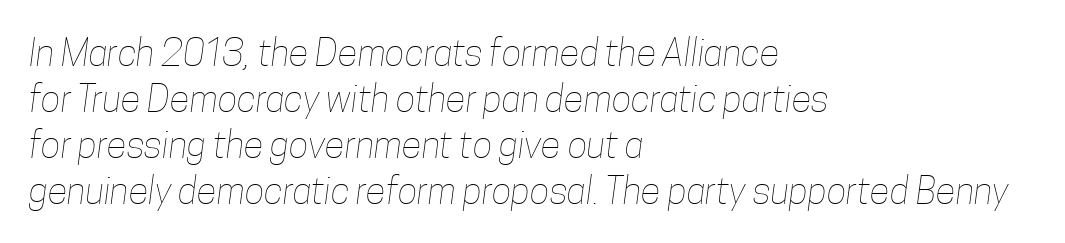
Q: Is the text bold? A: No.
Q: Is the text underlined? A: No.
Q: How is the paragraph aligned? A: Left-aligned.
Q: Is the spacing between letters normal or unusually wide? A: Normal.
Q: Width (condensed, normal, or wide)? A: Condensed.
Q: Stroke contrast? A: Low.
Q: x-height? A: Medium.
Q: Monospaced? A: No.
